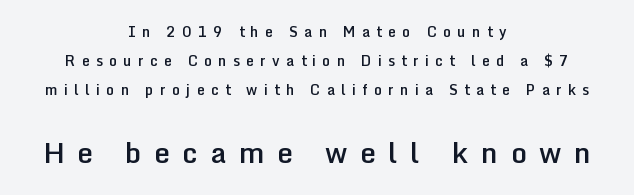
This block would shrink considerably if given ordinary leading; it's expanded now. Set as a demibold, roughly 600 on the weight scale. The lettering stays uniformly vertical, giving the passage a roman look. A centered setting, common on invitations and titles, is used for this passage.
